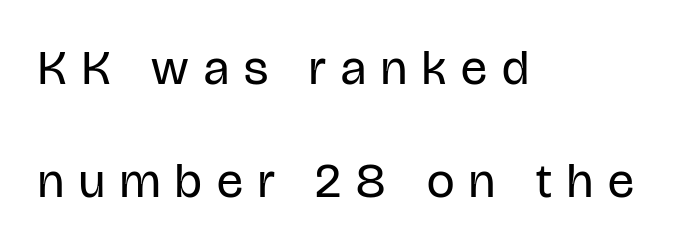
{"serif": "no", "italic": "no", "bold": "no", "weight": "regular", "width": "condensed", "stroke_contrast": "low", "x_height": "large", "monospaced": "no", "underline": "no", "align": "left", "line_spacing": "loose", "line_spacing_ratio": 2.31, "letter_spacing": "wide", "letter_spacing_em": 0.31, "glyph_px": 49}
